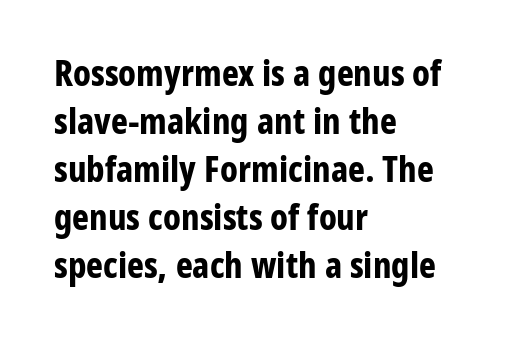
These lines keep a tight, regular rhythm from letter to letter. This is heavy type, rendered in bold. Underline: absent. Proportional: the letters do not fall into vertical columns.
